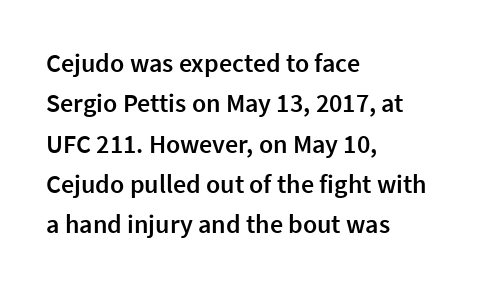
Posture: vertical. No word sits above an underline. Its strokes are somewhat broadened, the hallmark of semibold type. How are the letters spaced? Ordinarily, with no added tracking.
